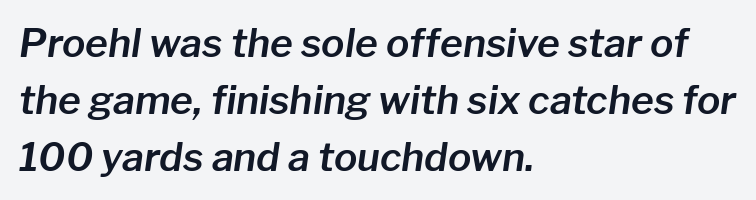
The image shows 39 px text type, italic (leaning right); set left-aligned, normal line spacing (1.46x), normal letter spacing, not underlined; low stroke contrast and a medium x-height.
